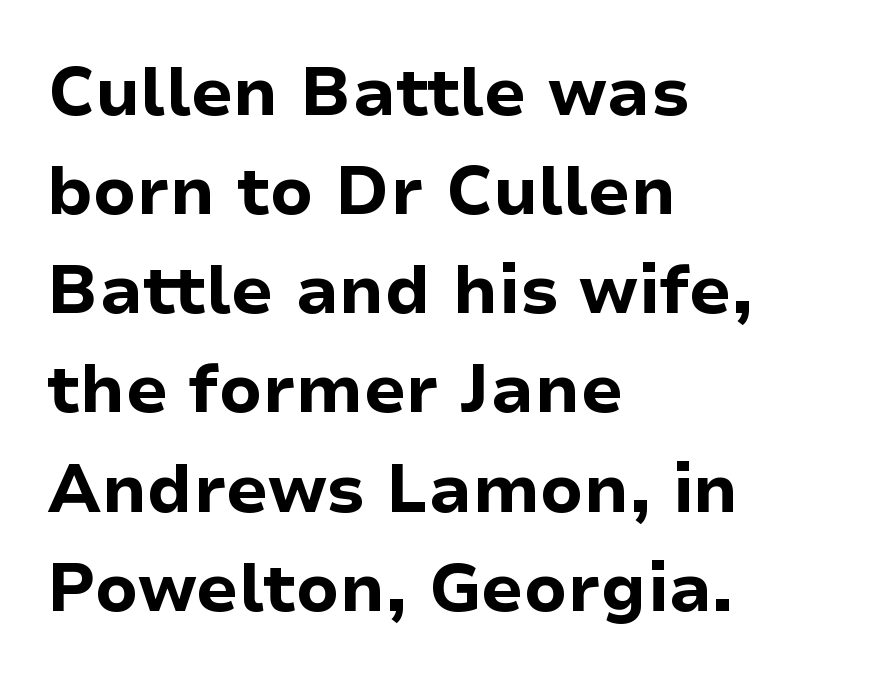
The image shows 67 px bold sans-serif type, upright; set left-aligned, normal line spacing (1.48x), normal letter spacing, not underlined; low stroke contrast and a medium x-height.
